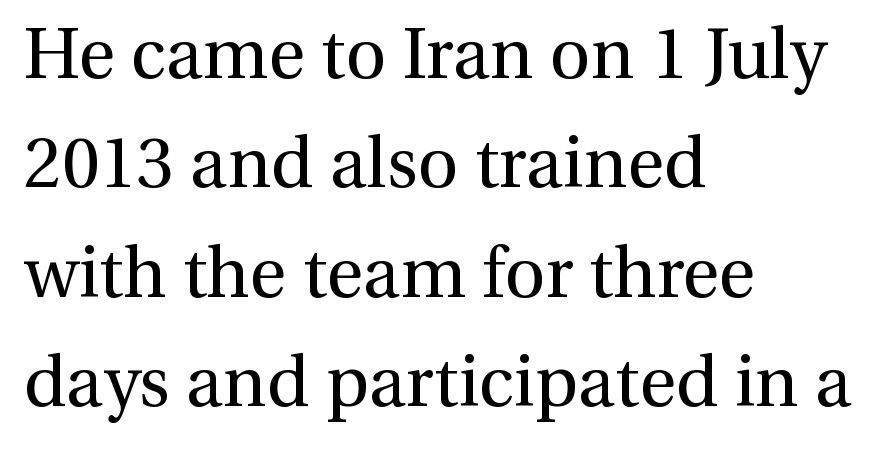
The image shows 71 px regular-weight serif type, upright; set left-aligned, normal line spacing (1.54x), normal letter spacing, not underlined; medium stroke contrast and a medium x-height.
